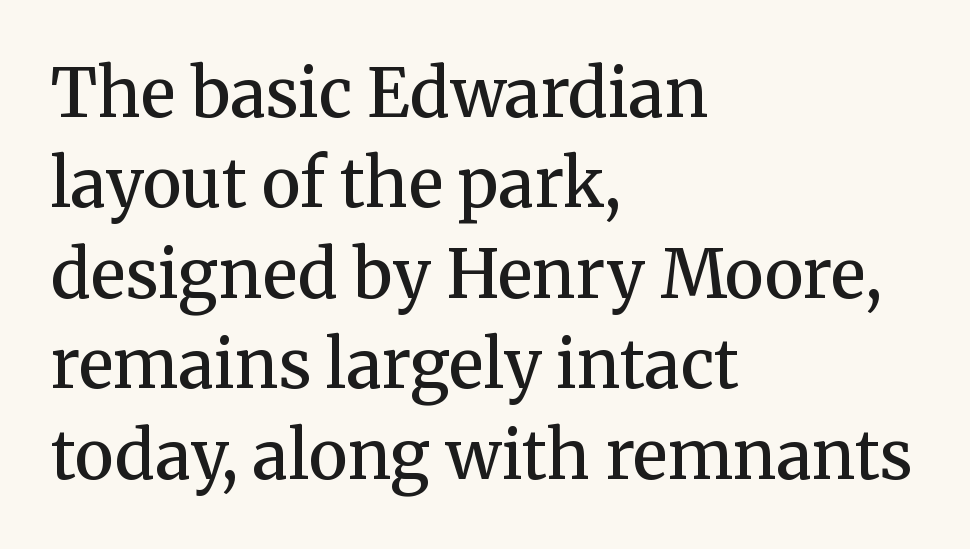
Rendered with straight, roman letterforms. Words appear dense and cohesive because spacing is normal. How would I describe the line gaps? Plain and ordinary. The space beneath each line is pristine and unruled.
